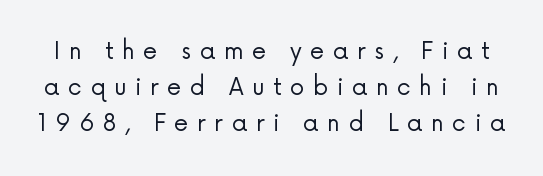
Weight: regular or lighter. Bare-footed words on every line. This block has exactly the height ordinary leading produces. The tracking reads as deliberately expanded to a designer's eye. Posture: straight, roman, zero tilt.
